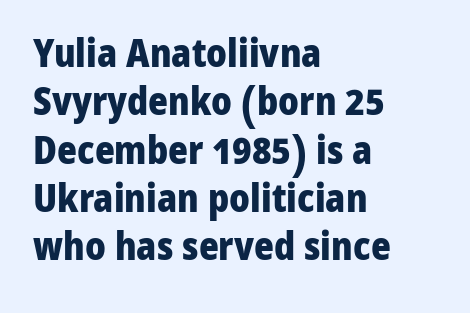
Q: Is the text bold? A: Yes.
Q: Is the text italic (slanted)? A: No, it is upright.
Q: Is the typeface a serif or a sans-serif typeface? A: Sans-serif.
Q: Is the text underlined? A: No.
Q: How is the paragraph aligned? A: Left-aligned.
Q: Is the spacing between letters normal or unusually wide? A: Normal.
Q: Is the spacing between lines tight, normal or loose? A: Normal.
Q: Width (condensed, normal, or wide)? A: Normal.
Q: Stroke contrast? A: Low.
Q: x-height? A: Medium.
Q: Monospaced? A: No.
